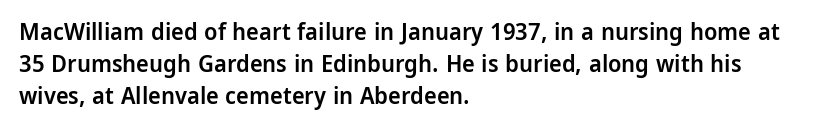
{"italic": "no", "bold": "semi", "underline": "no", "align": "left", "line_spacing": "normal", "line_spacing_ratio": 1.33, "letter_spacing": "normal", "letter_spacing_em": 0.0, "glyph_px": 24}
